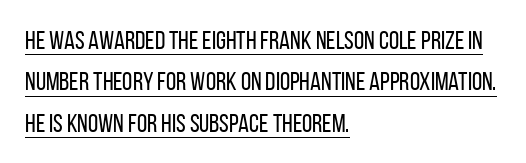
Observe the ordinary spacing: letters are neighbours, not strangers. Caption: multi-line text, flush left, ragged right. The leading is moderate, giving the passage an even texture. Upright lettering throughout. Underline: present.
